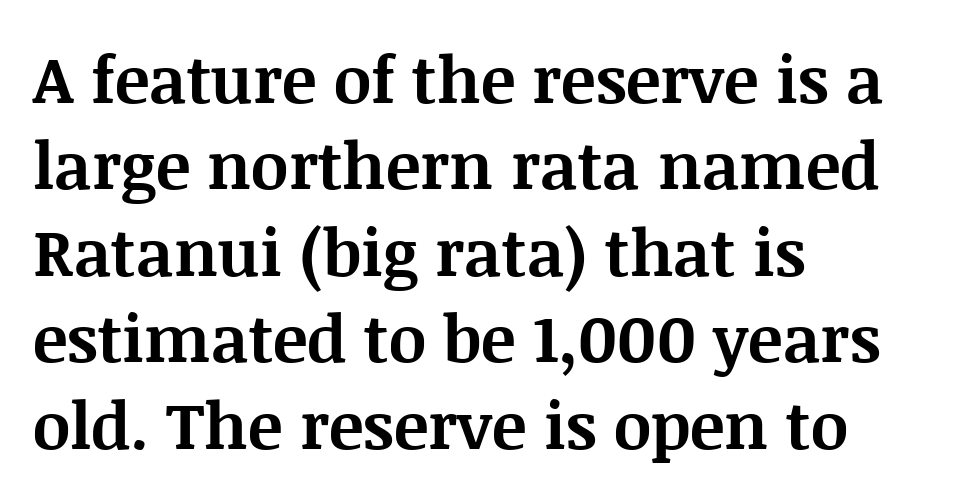
Q: Is the text bold? A: Yes.
Q: Is the text italic (slanted)? A: No, it is upright.
Q: Is the typeface a serif or a sans-serif typeface? A: Serif.
Q: Is the text underlined? A: No.
Q: How is the paragraph aligned? A: Left-aligned.
Q: Is the spacing between letters normal or unusually wide? A: Normal.
Q: Is the spacing between lines tight, normal or loose? A: Normal.
Q: Width (condensed, normal, or wide)? A: Normal.
Q: Stroke contrast? A: Medium.
Q: x-height? A: Large.
Q: Monospaced? A: No.
